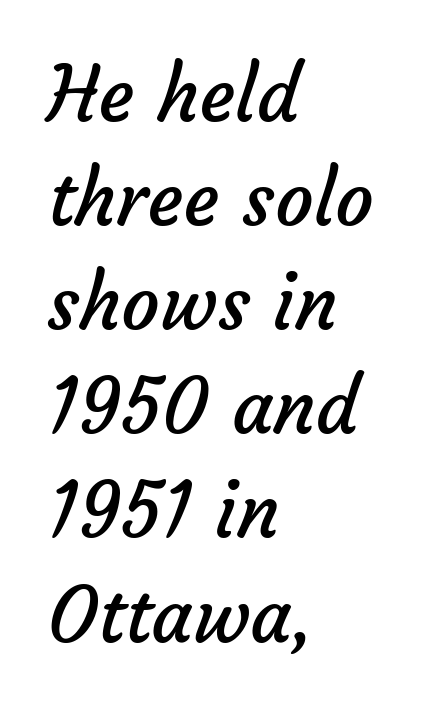
{"serif": "no", "bold": "no", "weight": "regular", "width": "normal", "stroke_contrast": "low", "x_height": "medium", "monospaced": "no", "underline": "no", "align": "left", "line_spacing": "normal", "line_spacing_ratio": 1.37, "letter_spacing": "normal", "letter_spacing_em": 0.0, "glyph_px": 76}
